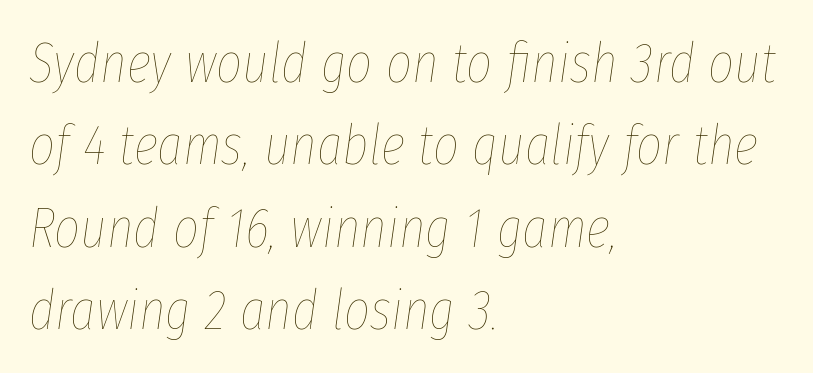
Q: Is the text bold? A: No.
Q: Is the text italic (slanted)? A: Yes, it leans right by about 8 degrees.
Q: Is the text underlined? A: No.
Q: How is the paragraph aligned? A: Left-aligned.
Q: Is the spacing between letters normal or unusually wide? A: Normal.
Q: Is the spacing between lines tight, normal or loose? A: Normal.
Q: Width (condensed, normal, or wide)? A: Condensed.
Q: Stroke contrast? A: Low.
Q: x-height? A: Medium.
Q: Monospaced? A: No.
